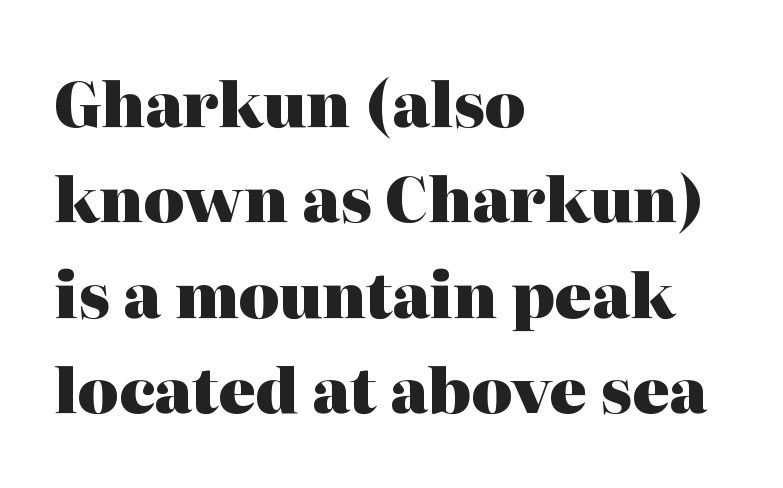
Q: Is the text bold? A: Yes.
Q: Is the text italic (slanted)? A: No, it is upright.
Q: Is the typeface a serif or a sans-serif typeface? A: Serif.
Q: Is the text underlined? A: No.
Q: How is the paragraph aligned? A: Left-aligned.
Q: Is the spacing between letters normal or unusually wide? A: Normal.
Q: Is the spacing between lines tight, normal or loose? A: Normal.
Q: Width (condensed, normal, or wide)? A: Normal.
Q: Stroke contrast? A: High.
Q: x-height? A: Medium.
Q: Monospaced? A: No.
